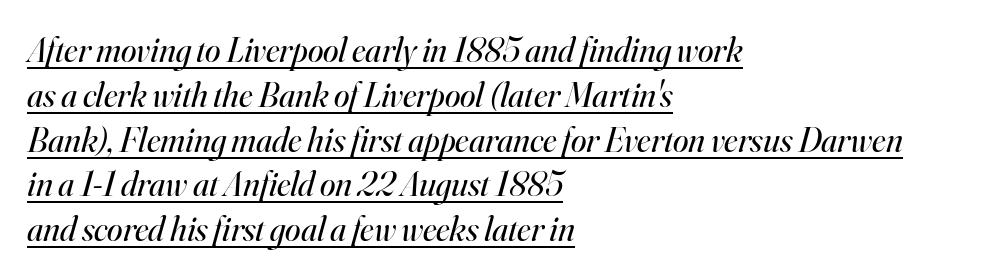
Q: Is the text bold? A: No.
Q: Is the text italic (slanted)? A: Yes, it leans right by about 16 degrees.
Q: Is the typeface a serif or a sans-serif typeface? A: Serif.
Q: Is the text underlined? A: Yes.
Q: How is the paragraph aligned? A: Left-aligned.
Q: Is the spacing between letters normal or unusually wide? A: Normal.
Q: Is the spacing between lines tight, normal or loose? A: Normal.
Q: Width (condensed, normal, or wide)? A: Normal.
Q: Stroke contrast? A: High.
Q: x-height? A: Small.
Q: Monospaced? A: No.
